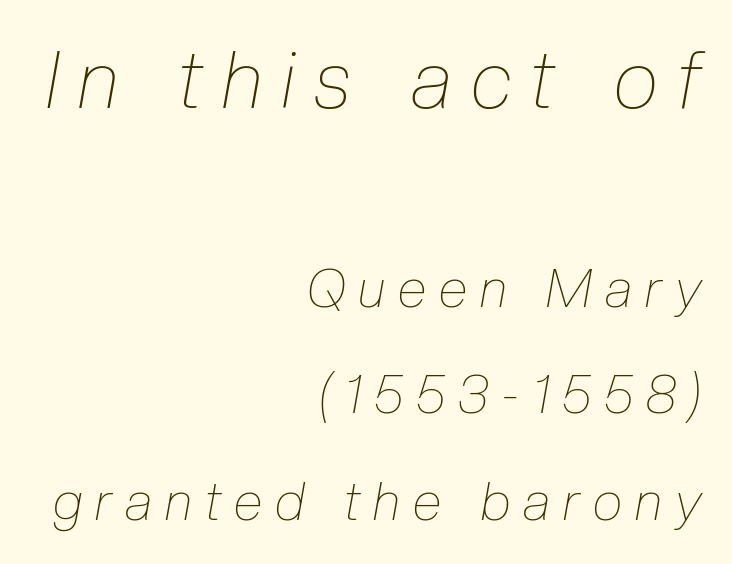
Stems here are at most as thick as an everyday book face. Vertical spacing — loose. The passage shown has open, widely tracked lettering throughout. If you drew a ruler down the right edge, every line would touch it.
